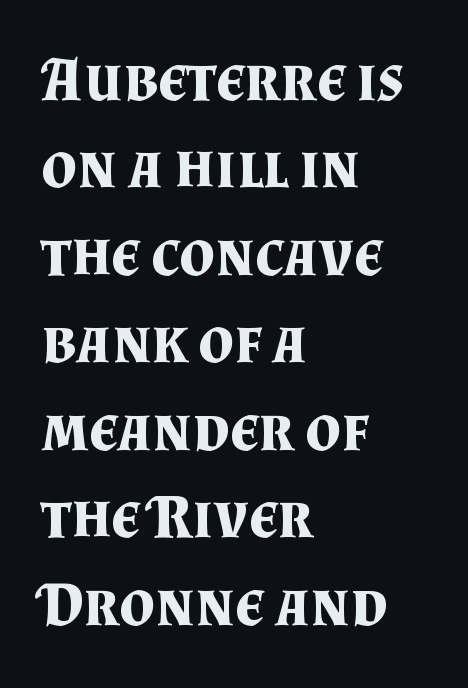
These lines sit exactly where default settings would place them. Every character sits straight up, as roman type does. Check where the strokes stop: tiny serifs finish them off. Words appear dense and cohesive because spacing is normal. Bold? Absolutely — the strokes are thick and heavy.
